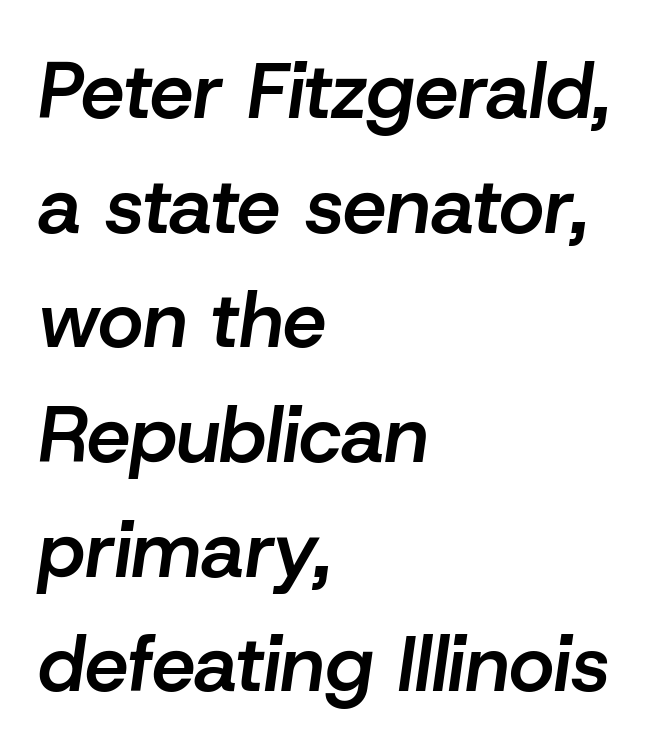
The area under the type is left untouched. There's an unmistakable incline to the writing here. The letters advance in unequal steps, a hallmark of proportional type. What weight is shown? A semibold, between regular and bold.
